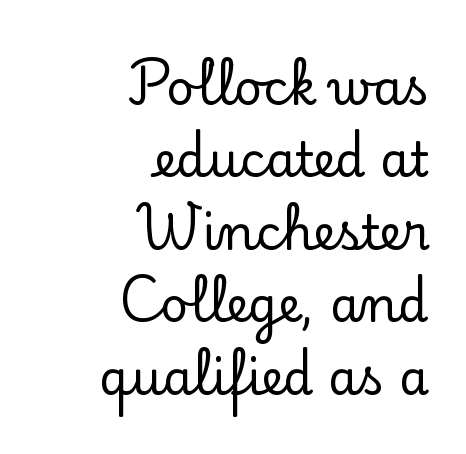
The rows are spaced the way most documents space them. Every character sits straight up, as roman type does. The rendering uses natural spacing where letterforms have individual widths. The tracking reads as untouched default to a designer's eye. The glyphs are unaccompanied by any horizontal stroke below them. The rendering shows small feet on the letterforms — a serif design.
